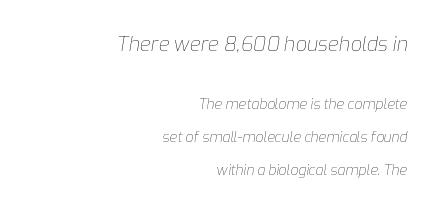
The face used here appears at its bigger size in the upper chunk. The passage shown has conventional tracking throughout. The gap between lines stays unmarked. Airy leading. Italic: yes, the glyphs are oblique. The passage shown is not bold in any degree.
